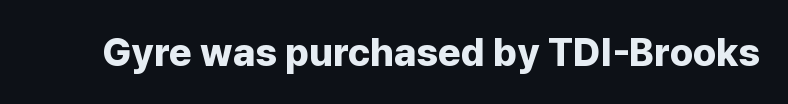
Q: Is the text bold? A: Yes.
Q: Is the text italic (slanted)? A: No, it is upright.
Q: Is the typeface a serif or a sans-serif typeface? A: Sans-serif.
Q: Is the text underlined? A: No.
Q: Is the spacing between letters normal or unusually wide? A: Normal.
Q: Width (condensed, normal, or wide)? A: Normal.
Q: Stroke contrast? A: Low.
Q: x-height? A: Medium.
Q: Monospaced? A: No.
